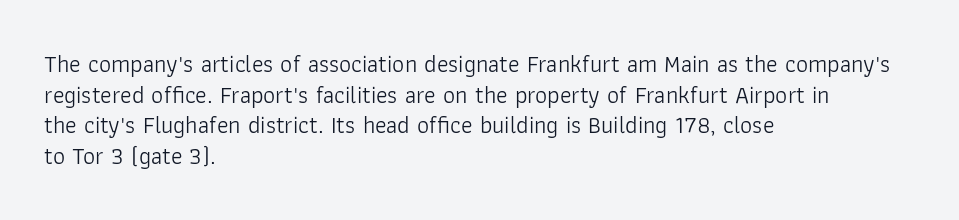
{"italic": "no", "bold": "no", "underline": "no", "align": "left", "line_spacing": "normal", "line_spacing_ratio": 1.28, "letter_spacing": "normal", "letter_spacing_em": 0.0, "glyph_px": 24}
